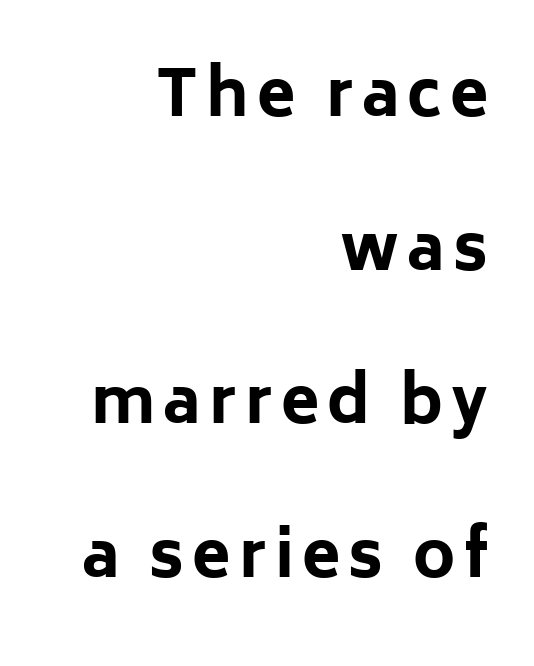
The image shows 63 px bold sans-serif type, upright; set right-aligned, loose line spacing (2.44x), not underlined; low stroke contrast and a medium x-height.
